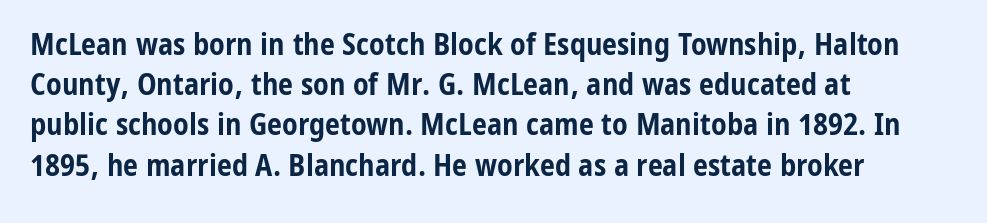
Is the type bold? Yes — the strokes are clearly thick and heavy. The glyphs are unaccompanied by any horizontal stroke below them. Default kerning and tracking; the words read as compact shapes. This is sans-serif lettering, the kind often seen on screens and signage.
